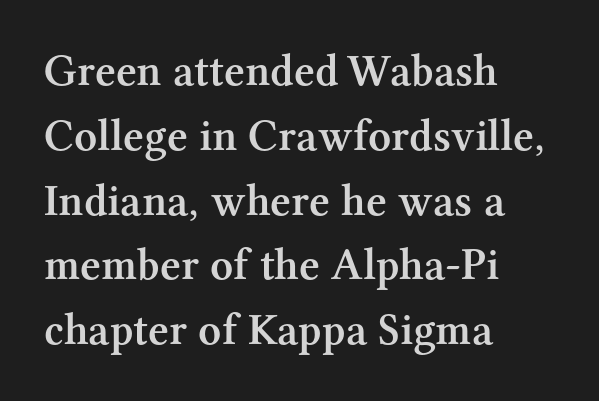
The image shows 45 px semibold serif type, upright; set left-aligned, normal line spacing (1.44x), normal letter spacing, not underlined; medium stroke contrast and a medium x-height.
